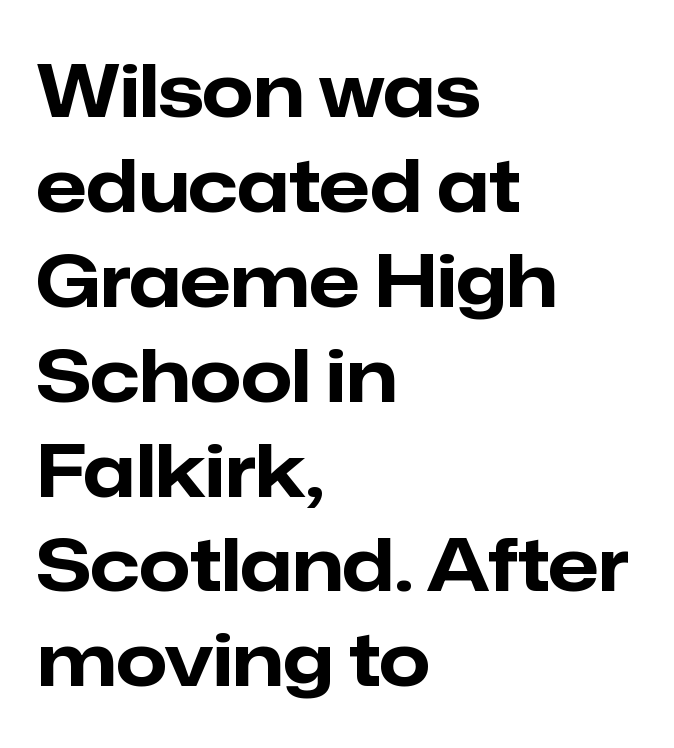
The image shows 73 px bold sans-serif type, upright; set left-aligned, normal line spacing (1.3x), normal letter spacing, not underlined; low stroke contrast and a medium x-height.
